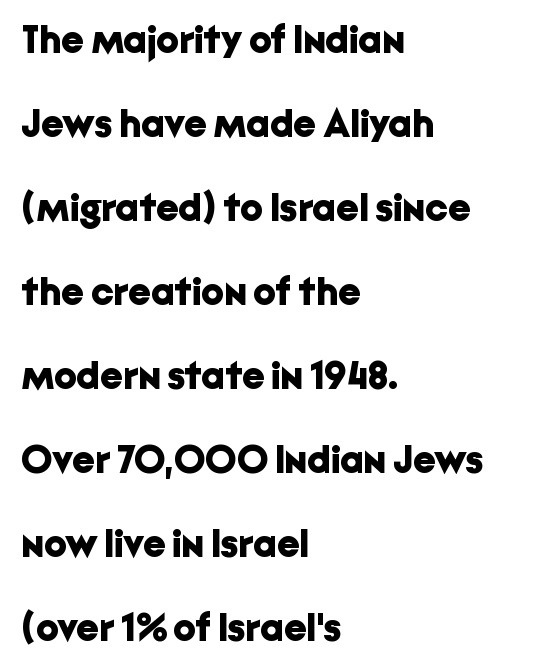
The image shows 40 px bold sans-serif type, upright; set left-aligned, loose line spacing (2.1x), normal letter spacing, not underlined; low stroke contrast and a medium x-height.
